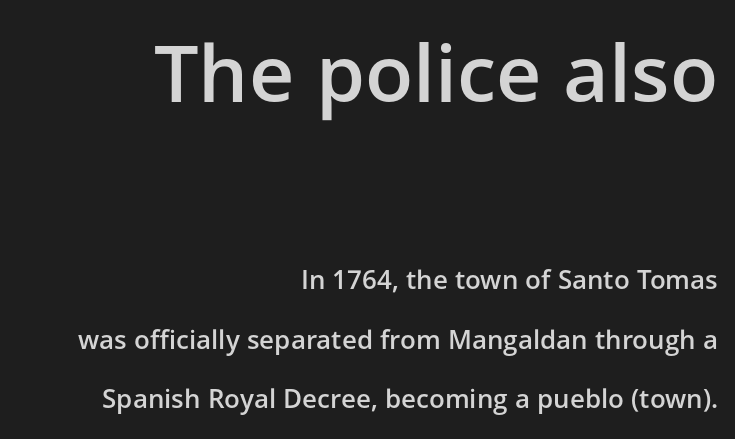
Q: Is the text bold? A: Semi-bold.
Q: Is the text italic (slanted)? A: No, it is upright.
Q: Is the typeface a serif or a sans-serif typeface? A: Sans-serif.
Q: Is the text underlined? A: No.
Q: How is the paragraph aligned? A: Right-aligned.
Q: Is the spacing between letters normal or unusually wide? A: Normal.
Q: Is the spacing between lines tight, normal or loose? A: Loose.
Q: Which block of text is set in a larger size, the first (top) or the second (bottom)? A: The first (top) one.
Q: Width (condensed, normal, or wide)? A: Normal.
Q: Stroke contrast? A: Low.
Q: x-height? A: Medium.
Q: Monospaced? A: No.
